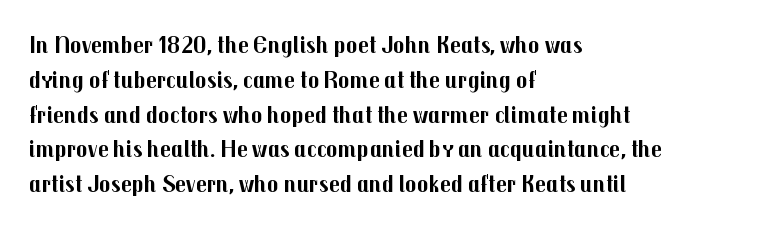
Nope, not italic — everything's standing straight. The passage shown has conventional tracking throughout. Bold? Absolutely — the strokes are thick and heavy. If you drew a ruler down the left edge, every line would touch it. The gap between lines stays unmarked. Horizontal bands of white between lines are of average thickness.
